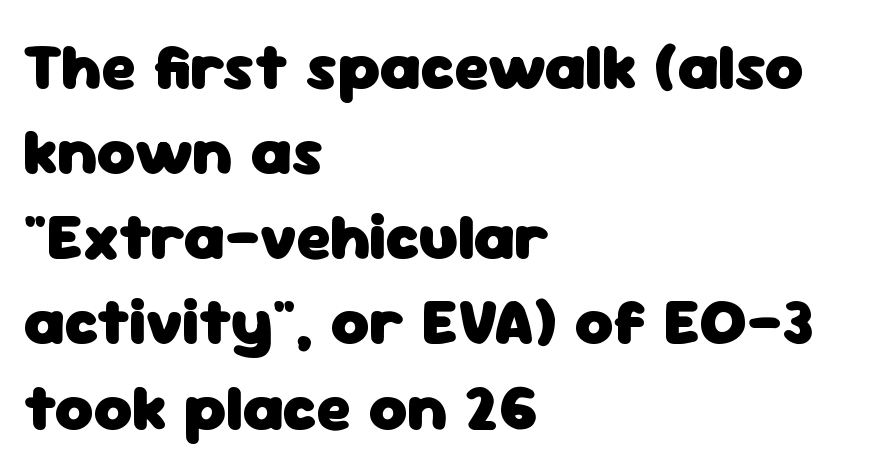
Q: Is the text bold? A: Yes.
Q: Is the text italic (slanted)? A: No, it is upright.
Q: Is the typeface a serif or a sans-serif typeface? A: Sans-serif.
Q: Is the text underlined? A: No.
Q: How is the paragraph aligned? A: Left-aligned.
Q: Is the spacing between letters normal or unusually wide? A: Normal.
Q: Is the spacing between lines tight, normal or loose? A: Normal.
Q: Width (condensed, normal, or wide)? A: Normal.
Q: Stroke contrast? A: Low.
Q: x-height? A: Medium.
Q: Monospaced? A: No.
